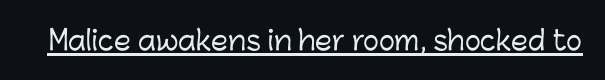
Q: Is the text italic (slanted)? A: No, it is upright.
Q: Is the text underlined? A: Yes.
Q: Is the spacing between letters normal or unusually wide? A: Normal.
